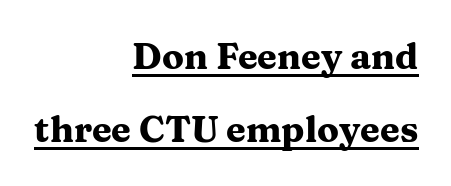
Q: Is the text bold? A: Yes.
Q: Is the text italic (slanted)? A: No, it is upright.
Q: Is the typeface a serif or a sans-serif typeface? A: Serif.
Q: Is the text underlined? A: Yes.
Q: How is the paragraph aligned? A: Right-aligned.
Q: Is the spacing between letters normal or unusually wide? A: Normal.
Q: Is the spacing between lines tight, normal or loose? A: Loose.
Q: Width (condensed, normal, or wide)? A: Wide.
Q: Stroke contrast? A: Medium.
Q: x-height? A: Medium.
Q: Monospaced? A: No.
